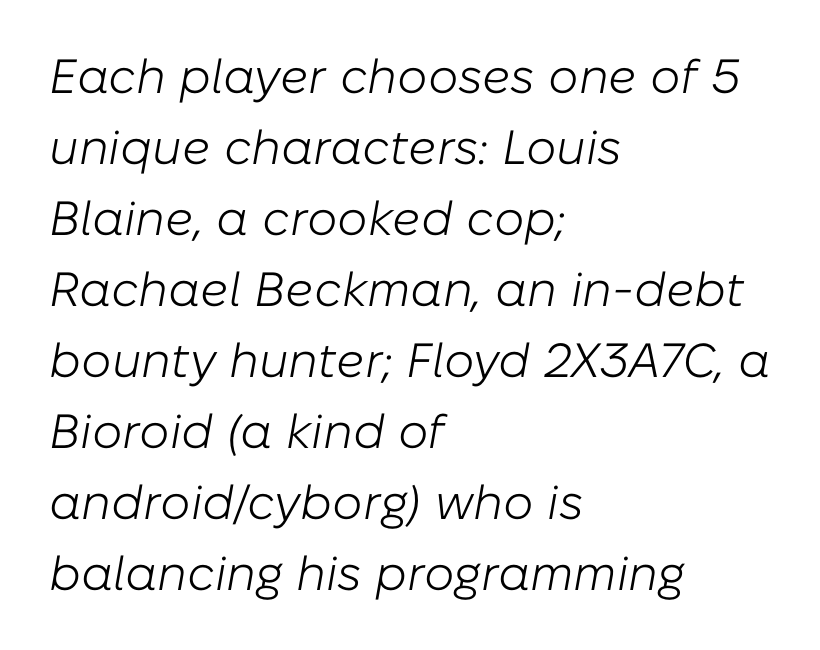
The image shows 48 px light type, italic (leaning right); set left-aligned, normal line spacing (1.48x), normal letter spacing, not underlined; low stroke contrast and a medium x-height.
